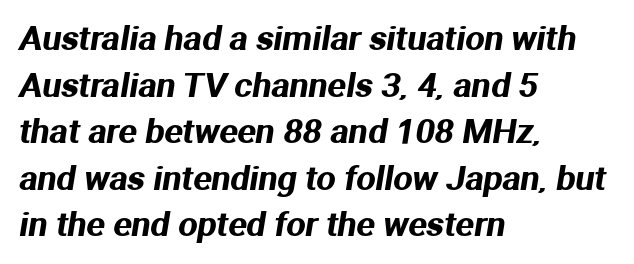
This sample uses plain, unmodified letter spacing. In terms of leading, this rendering sits right in the middle. Character widths vary here, with narrow letters taking less room than wide ones. Nope, no serifs anywhere on these letters. Plain, unruled lines of type.
